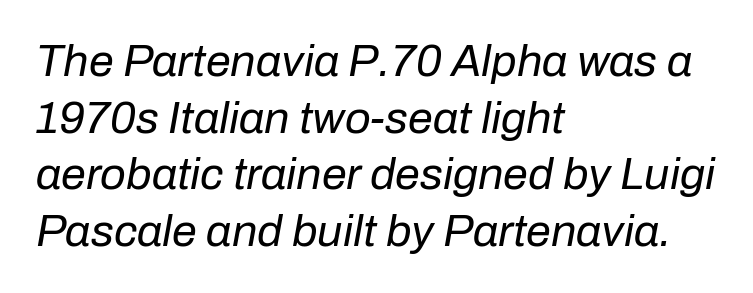
{"italic": "yes", "lean": "right", "slant_degrees": 10, "bold": "no", "weight": "regular", "width": "normal", "stroke_contrast": "low", "x_height": "medium", "monospaced": "no", "underline": "no", "align": "left", "line_spacing": "normal", "line_spacing_ratio": 1.26, "letter_spacing": "normal", "letter_spacing_em": 0.0, "glyph_px": 45}
